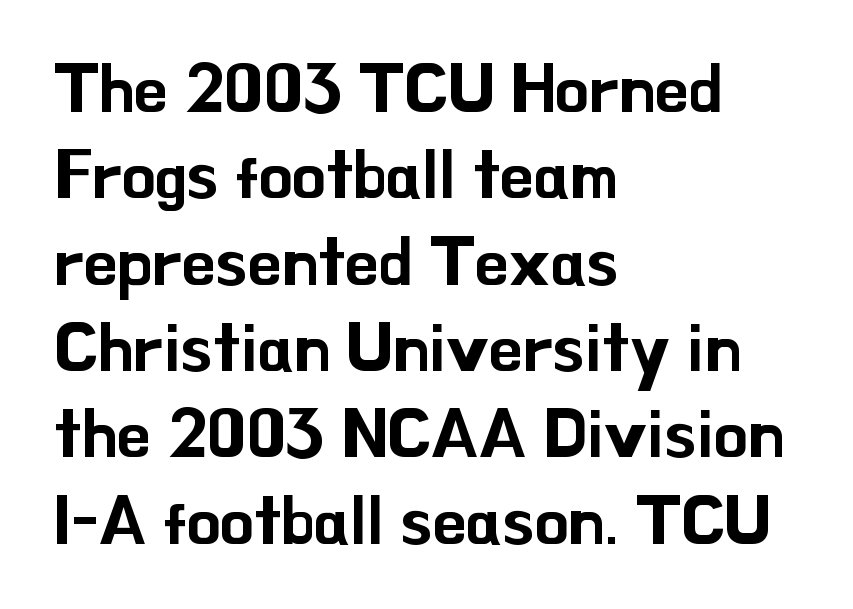
These lines are rendered in a variable-pitch font. One glance says typical: line gaps are just what's usual. Compared with a centered layout, this one pins lines to the left instead. A bare baseline throughout the passage. Font category for this specimen: sans-serif.
